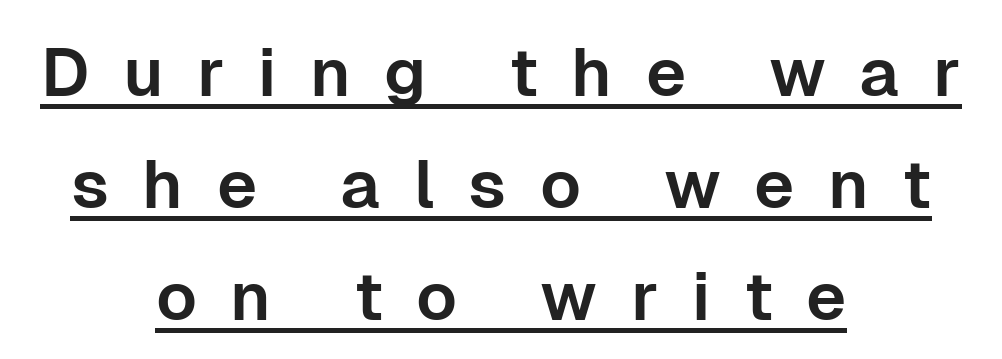
The image shows 68 px sans-serif type, upright; set centered, normal line spacing (1.65x), unusually wide letter spacing (+0.49 em), underlined; low stroke contrast and a medium x-height.
